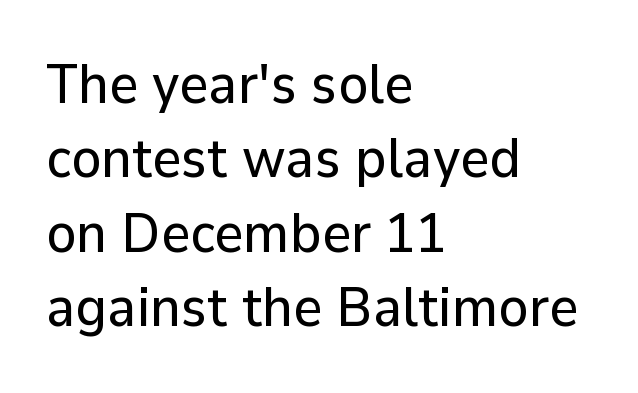
{"serif": "no", "italic": "no", "width": "normal", "stroke_contrast": "low", "x_height": "medium", "monospaced": "no", "underline": "no", "align": "left", "line_spacing": "normal", "line_spacing_ratio": 1.33, "letter_spacing": "normal", "letter_spacing_em": 0.0, "glyph_px": 56}
